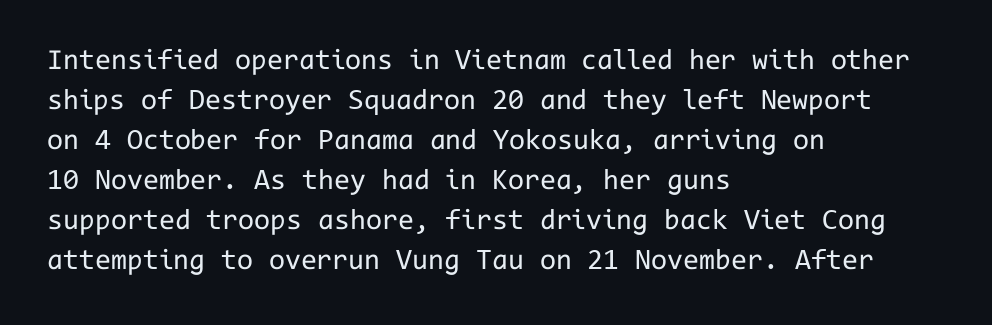
The image shows 29 px regular-weight sans-serif type, upright, monospaced; set left-aligned, normal line spacing (1.38x), normal letter spacing, not underlined; low stroke contrast and a medium x-height.
